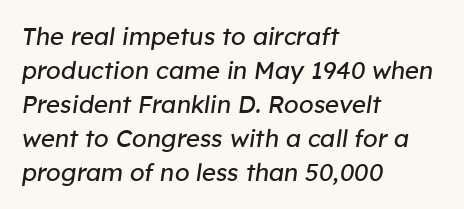
Q: Is the text bold? A: No.
Q: Is the text italic (slanted)? A: Yes, it leans right by about 8 degrees.
Q: Is the text underlined? A: No.
Q: How is the paragraph aligned? A: Left-aligned.
Q: Is the spacing between letters normal or unusually wide? A: Normal.
Q: Is the spacing between lines tight, normal or loose? A: Normal.
